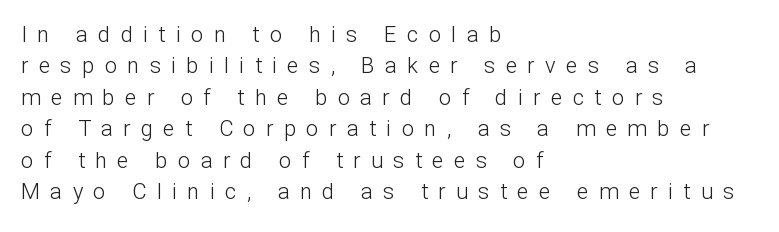
Q: Is the text bold? A: No.
Q: Is the text italic (slanted)? A: No, it is upright.
Q: Is the text underlined? A: No.
Q: How is the paragraph aligned? A: Left-aligned.
Q: Is the spacing between letters normal or unusually wide? A: Unusually wide.
Q: Is the spacing between lines tight, normal or loose? A: Normal.
